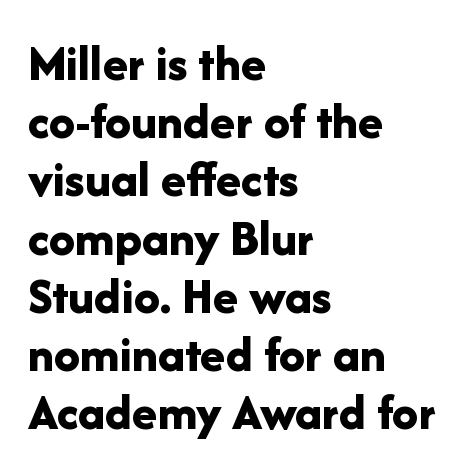
{"serif": "no", "italic": "no", "bold": "yes", "weight": "bold", "width": "normal", "stroke_contrast": "low", "x_height": "medium", "monospaced": "no", "underline": "no", "align": "left", "line_spacing": "tight", "line_spacing_ratio": 1.12, "letter_spacing": "normal", "letter_spacing_em": 0.0, "glyph_px": 52}
